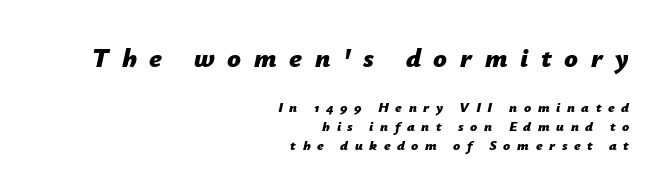
Letters rest on an invisible, unmarked baseline. The face used here is rendered with a markedly widened letterfit. All the whitespace from short lines collects on the left. Typographic density is high because the face is bold.
